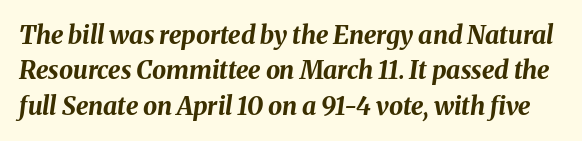
Q: Is the text bold? A: Yes.
Q: Is the text italic (slanted)? A: Yes, it leans right by about 8 degrees.
Q: Is the text underlined? A: No.
Q: Is the spacing between letters normal or unusually wide? A: Normal.
Q: Is the spacing between lines tight, normal or loose? A: Normal.
